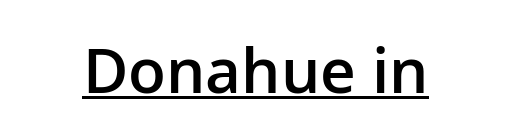
Characters remain perfectly vertical along every line. A typesetter would call this zero additional tracking. The sample has been set in demibold, a notch under bold. Compared with undecorated copy, this sample adds a rule below the words. The letters advance in unequal steps, a hallmark of proportional type. Are there feet on the stems? There aren't — it's a sans.
